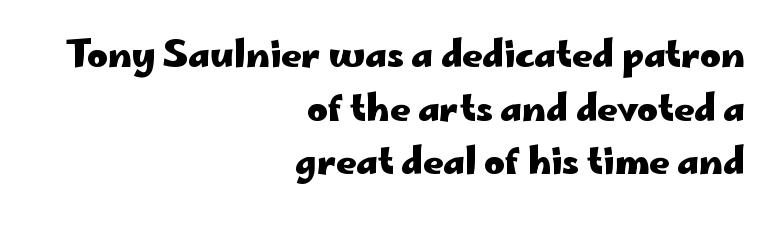
The image shows 35 px heavy, wide sans-serif type, upright; set right-aligned, normal line spacing (1.53x), normal letter spacing, not underlined; low stroke contrast and a small x-height.
